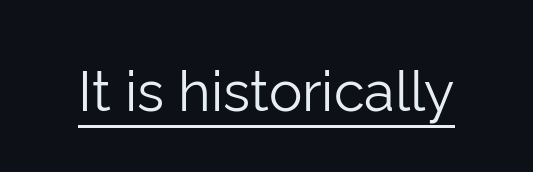
Q: Is the text bold? A: No.
Q: Is the text italic (slanted)? A: No, it is upright.
Q: Is the typeface a serif or a sans-serif typeface? A: Sans-serif.
Q: Is the text underlined? A: Yes.
Q: Is the spacing between letters normal or unusually wide? A: Normal.
Q: Width (condensed, normal, or wide)? A: Normal.
Q: Stroke contrast? A: Low.
Q: x-height? A: Medium.
Q: Monospaced? A: No.
